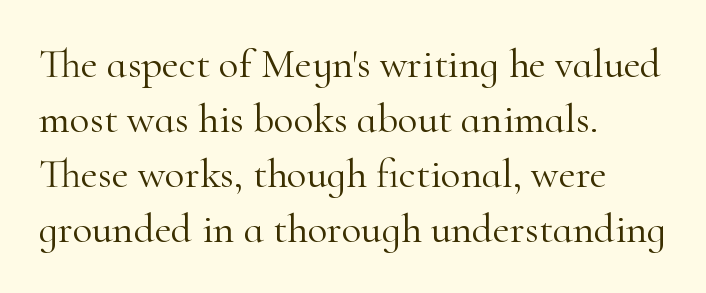
Horizontal bands of white between lines are of average thickness. You could call the tracking neutral — neither tight nor loose. Type style note: has serifs. The passage is arranged the way most books set body copy — flush left. You could not count columns in this text — the font is proportionally spaced.
